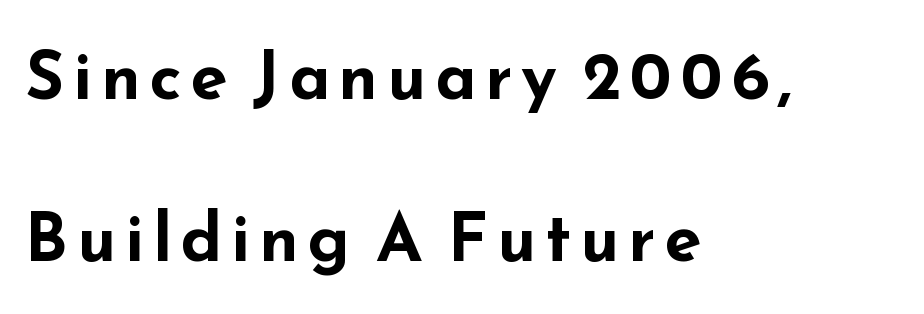
The image shows 67 px bold, wide sans-serif type, upright; set left-aligned, loose line spacing (2.42x), not underlined; low stroke contrast and a small x-height.
